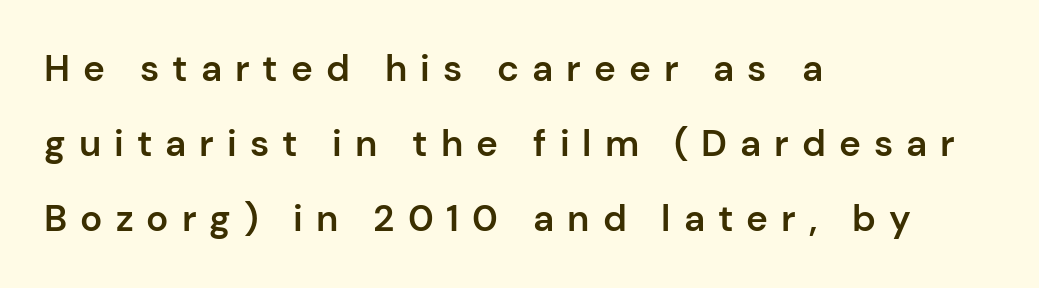
The passage is arranged the way most books set body copy — flush left. The passage shown is typeset with a sans-serif family. The strip under each line holds only bare page. Compared with typical paragraphs, the rows here are farther apart.
